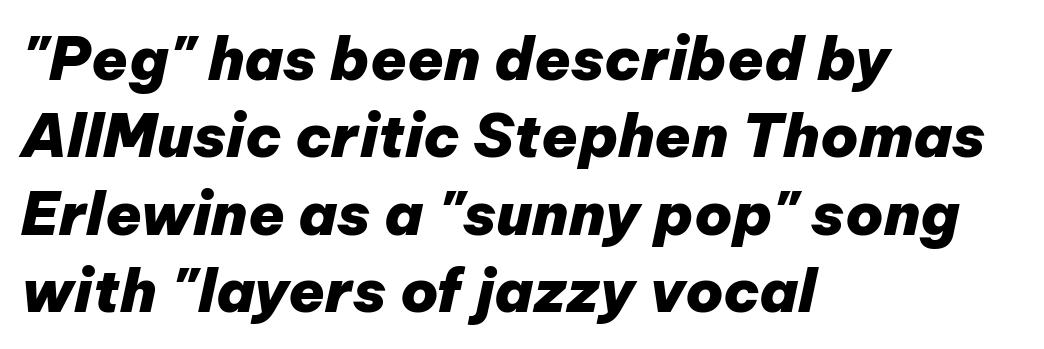
The face used here is proportionally spaced, like ordinary book or web type. The text block is weighted toward the left margin, trailing off unevenly rightward. Only glyphs here, with clear space below each row. Each glyph is drawn with heavy, bold strokes. This sample uses plain, unmodified letter spacing. The typography opts for an oblique posture over an upright one.
